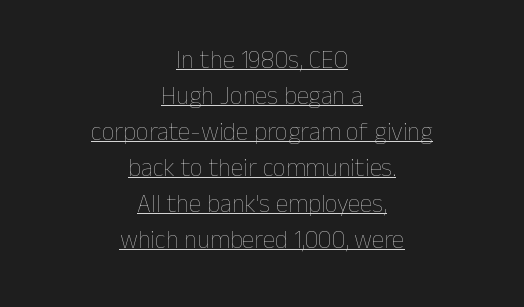
{"italic": "no", "bold": "no", "underline": "yes", "align": "center", "line_spacing": "normal", "line_spacing_ratio": 1.44, "letter_spacing": "normal", "letter_spacing_em": 0.0, "glyph_px": 25}
